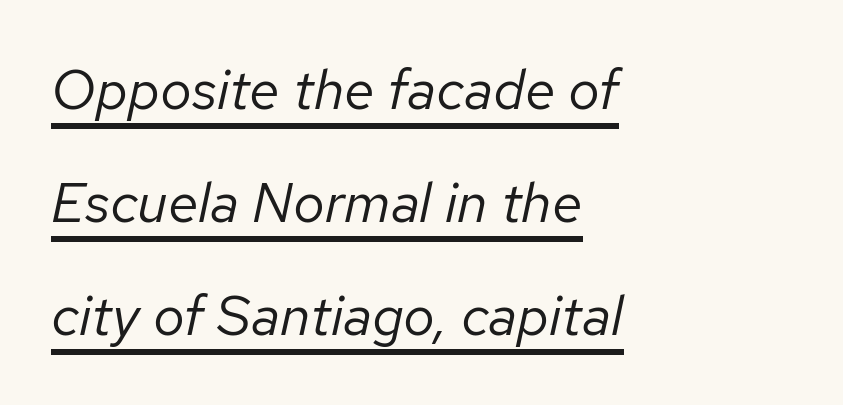
Q: Is the text bold? A: No.
Q: Is the text italic (slanted)? A: Yes, it leans right by about 12 degrees.
Q: Is the text underlined? A: Yes.
Q: How is the paragraph aligned? A: Left-aligned.
Q: Is the spacing between letters normal or unusually wide? A: Normal.
Q: Is the spacing between lines tight, normal or loose? A: Loose.
Q: Width (condensed, normal, or wide)? A: Normal.
Q: Stroke contrast? A: Low.
Q: x-height? A: Medium.
Q: Monospaced? A: No.
